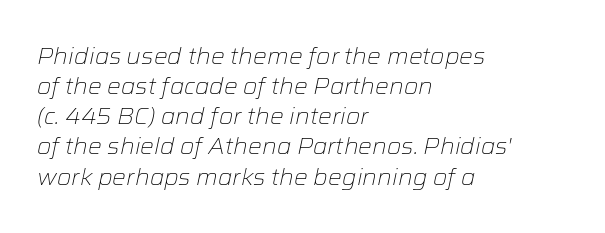
{"italic": "yes", "lean": "right", "slant_degrees": 12, "bold": "no", "underline": "no", "align": "left", "line_spacing": "normal", "line_spacing_ratio": 1.31, "letter_spacing": "normal", "letter_spacing_em": 0.0, "glyph_px": 23}
